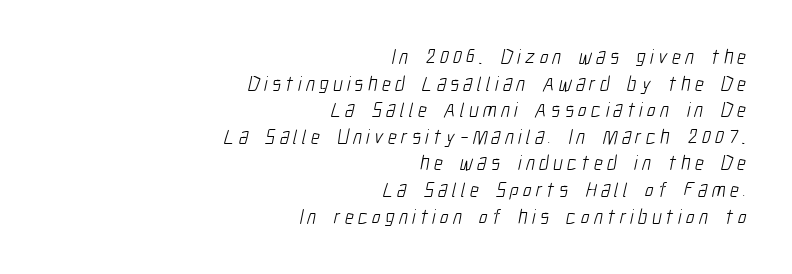
These lines are set flush right with a ragged left edge. The gaps between neighbouring characters are conspicuously large. Any mark beneath the type? The region is blank. The face looks like a standard text weight, possibly lighter. Students, observe: this is what conventionally led text looks like.
